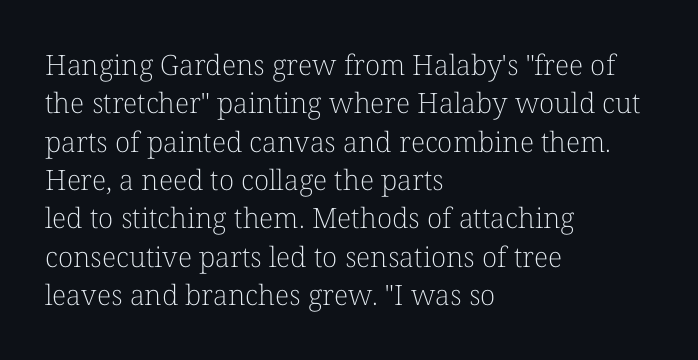
The letterforms sit at book weight or below. Italic: no, the glyphs are upright roman. Note the varied advance widths — an 'i' is clearly narrower than an 'm'. The string is rendered with underlining switched off. The horizontal fit of the characters is conventional and even. The lines are quadded left.
